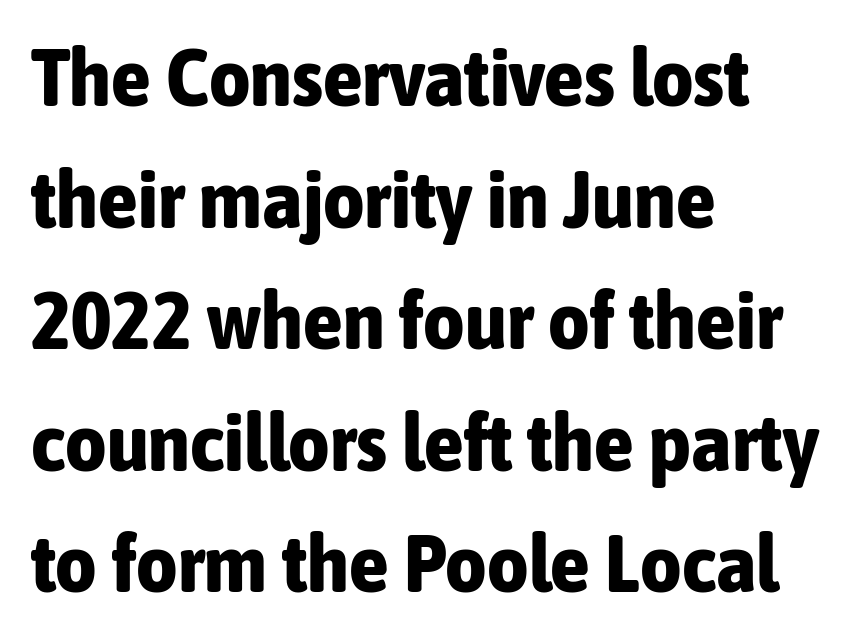
Q: Is the text bold? A: Yes.
Q: Is the text italic (slanted)? A: No, it is upright.
Q: Is the typeface a serif or a sans-serif typeface? A: Sans-serif.
Q: Is the text underlined? A: No.
Q: How is the paragraph aligned? A: Left-aligned.
Q: Is the spacing between letters normal or unusually wide? A: Normal.
Q: Is the spacing between lines tight, normal or loose? A: Normal.
Q: Width (condensed, normal, or wide)? A: Condensed.
Q: Stroke contrast? A: Low.
Q: x-height? A: Medium.
Q: Monospaced? A: No.
